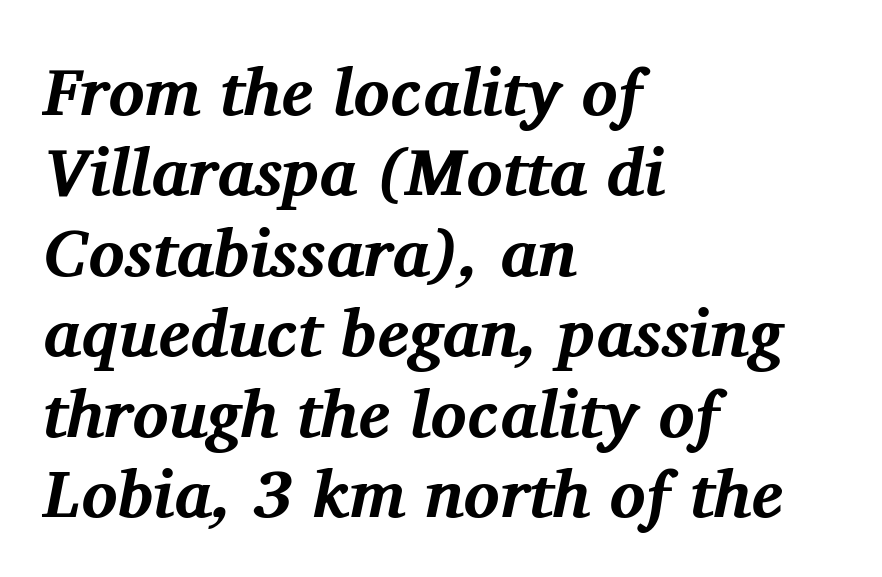
Q: Is the text bold? A: Yes.
Q: Is the text italic (slanted)? A: Yes, it leans right by about 11 degrees.
Q: Is the typeface a serif or a sans-serif typeface? A: Serif.
Q: Is the text underlined? A: No.
Q: How is the paragraph aligned? A: Left-aligned.
Q: Is the spacing between letters normal or unusually wide? A: Normal.
Q: Width (condensed, normal, or wide)? A: Normal.
Q: Stroke contrast? A: Medium.
Q: x-height? A: Medium.
Q: Monospaced? A: No.
